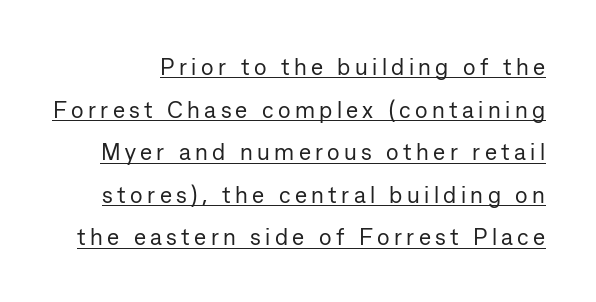
The image shows 23 px text type, upright; set line spacing 1.85x, underlined.
